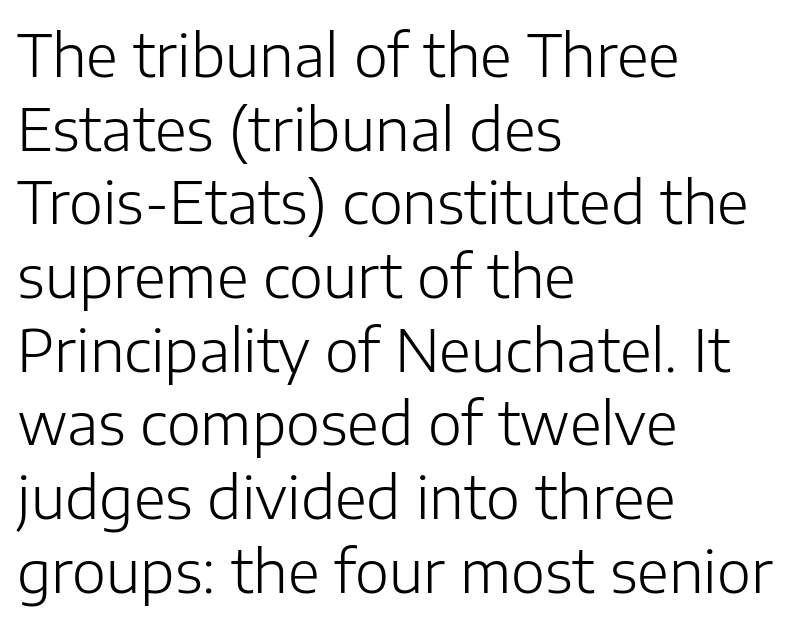
{"serif": "no", "italic": "no", "bold": "no", "weight": "light", "width": "normal", "stroke_contrast": "low", "x_height": "medium", "monospaced": "no", "underline": "no", "align": "left", "line_spacing": "normal", "line_spacing_ratio": 1.27, "letter_spacing": "normal", "letter_spacing_em": 0.0, "glyph_px": 58}
